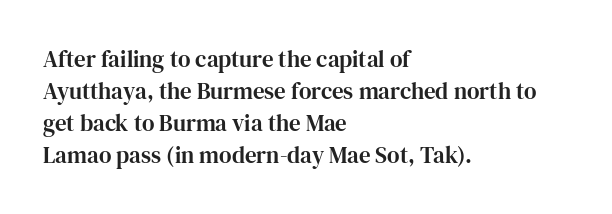
{"italic": "no", "underline": "no", "align": "left", "line_spacing": "normal", "line_spacing_ratio": 1.39, "letter_spacing": "normal", "letter_spacing_em": 0.0, "glyph_px": 23}
